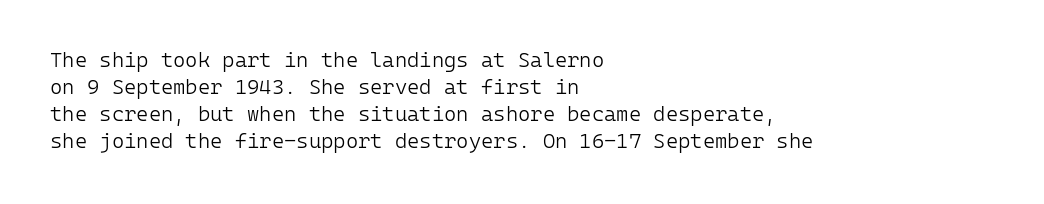
{"italic": "no", "bold": "no", "underline": "no", "align": "left", "line_spacing": "normal", "line_spacing_ratio": 1.29, "letter_spacing": "normal", "letter_spacing_em": 0.0, "glyph_px": 21}
